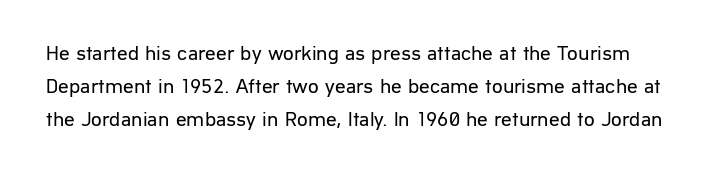
The image shows 21 px text type, upright; set normal line spacing (1.56x), normal letter spacing, not underlined.
